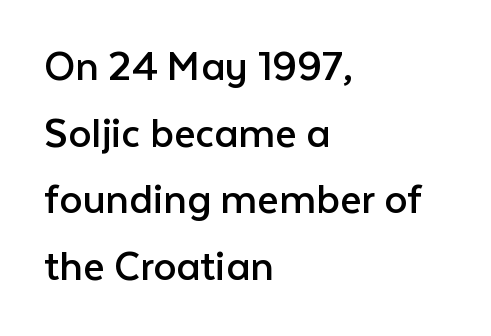
Q: Is the text bold? A: No.
Q: Is the text italic (slanted)? A: No, it is upright.
Q: Is the typeface a serif or a sans-serif typeface? A: Sans-serif.
Q: Is the text underlined? A: No.
Q: How is the paragraph aligned? A: Left-aligned.
Q: Is the spacing between letters normal or unusually wide? A: Normal.
Q: Is the spacing between lines tight, normal or loose? A: Normal.
Q: Width (condensed, normal, or wide)? A: Normal.
Q: Stroke contrast? A: Low.
Q: x-height? A: Medium.
Q: Monospaced? A: No.
